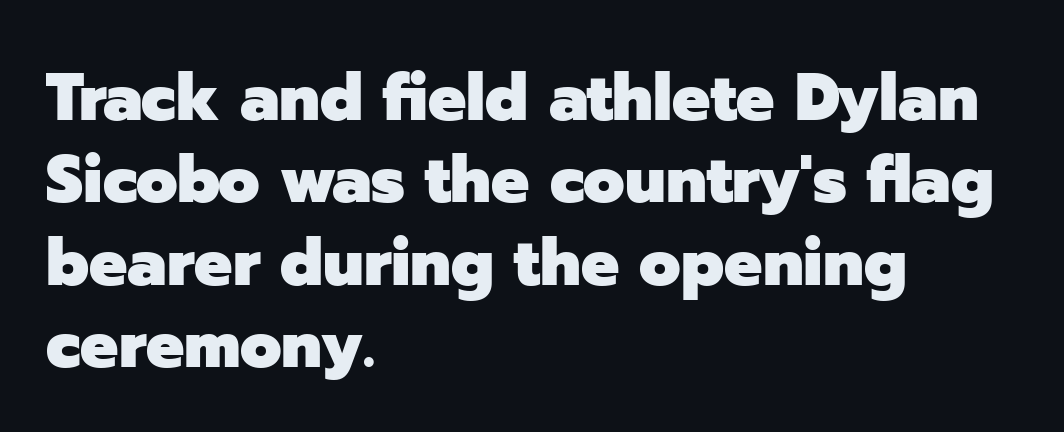
The image shows 67 px heavy sans-serif type, upright; set left-aligned, line spacing 1.23x, normal letter spacing, not underlined; low stroke contrast and a medium x-height.
